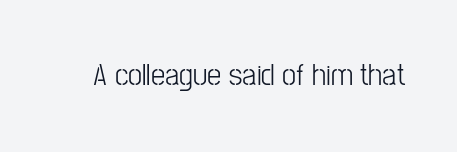
Q: Is the text bold? A: No.
Q: Is the text italic (slanted)? A: No, it is upright.
Q: Is the typeface a serif or a sans-serif typeface? A: Sans-serif.
Q: Is the text underlined? A: No.
Q: Is the spacing between letters normal or unusually wide? A: Normal.
Q: Width (condensed, normal, or wide)? A: Condensed.
Q: Stroke contrast? A: Low.
Q: x-height? A: Medium.
Q: Monospaced? A: No.
